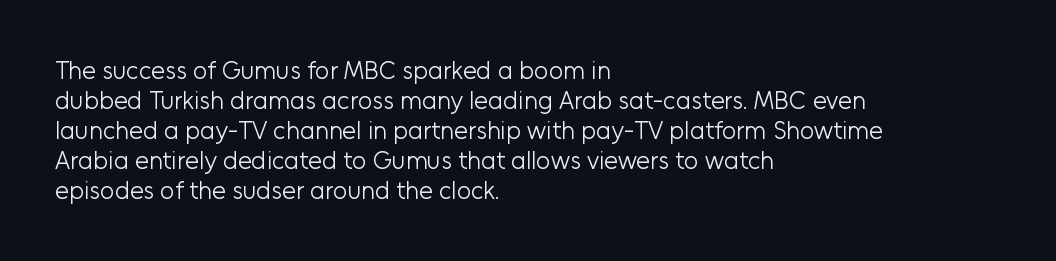
Stem width sits at or under what a default text font uses. Rendered with straight, roman letterforms. In CSS terms this would be text-align: left. Is the letter spacing exaggerated? No — it looks like the ordinary default.
